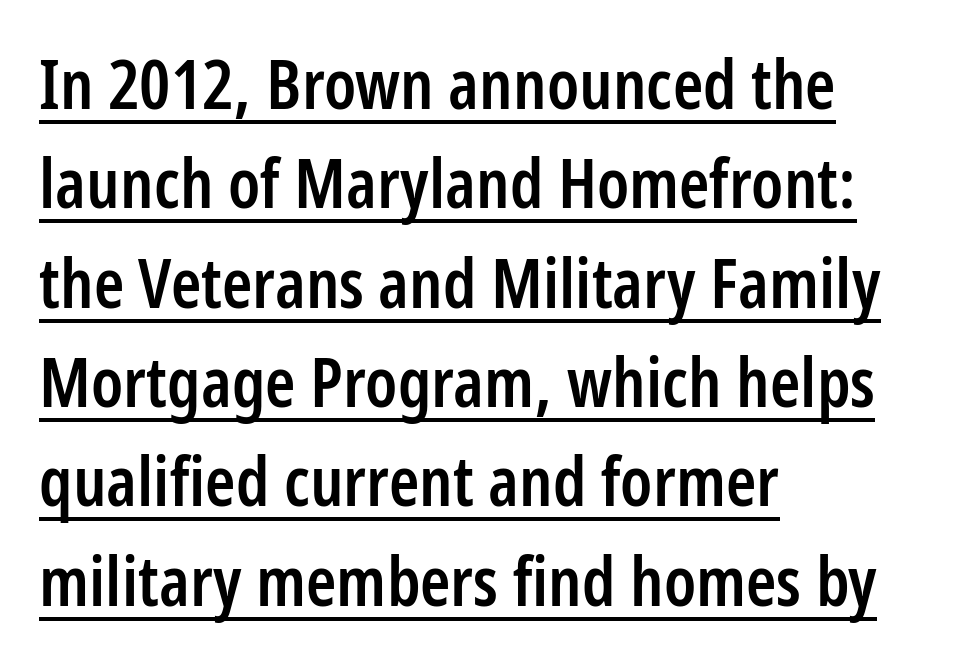
{"serif": "no", "italic": "no", "bold": "semi", "weight": "semibold", "width": "condensed", "stroke_contrast": "low", "x_height": "medium", "monospaced": "no", "underline": "yes", "align": "left", "line_spacing": "normal", "line_spacing_ratio": 1.44, "letter_spacing": "normal", "letter_spacing_em": 0.0, "glyph_px": 69}
